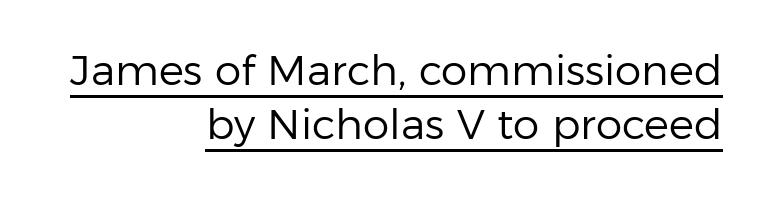
{"serif": "no", "italic": "no", "bold": "no", "weight": "regular", "width": "normal", "stroke_contrast": "low", "x_height": "medium", "monospaced": "no", "underline": "yes", "align": "right", "line_spacing": "normal", "line_spacing_ratio": 1.29, "letter_spacing": "normal", "letter_spacing_em": 0.0, "glyph_px": 42}
